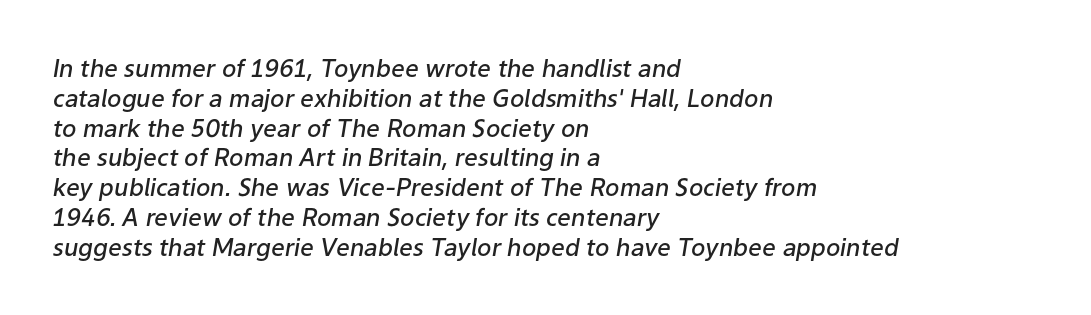
The image shows 24 px text type, italic (leaning right); set left-aligned, line spacing 1.24x, normal letter spacing, not underlined.
